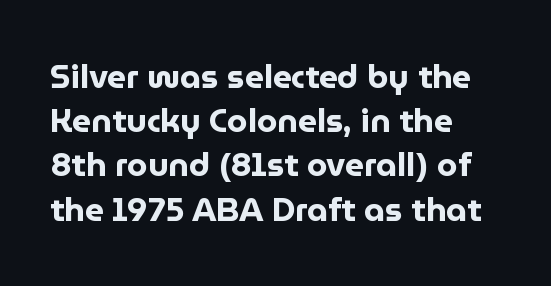
Q: Is the text bold? A: Yes.
Q: Is the text italic (slanted)? A: No, it is upright.
Q: Is the typeface a serif or a sans-serif typeface? A: Sans-serif.
Q: Is the text underlined? A: No.
Q: How is the paragraph aligned? A: Left-aligned.
Q: Is the spacing between letters normal or unusually wide? A: Normal.
Q: Is the spacing between lines tight, normal or loose? A: Normal.
Q: Width (condensed, normal, or wide)? A: Normal.
Q: Stroke contrast? A: Low.
Q: x-height? A: Medium.
Q: Monospaced? A: No.
